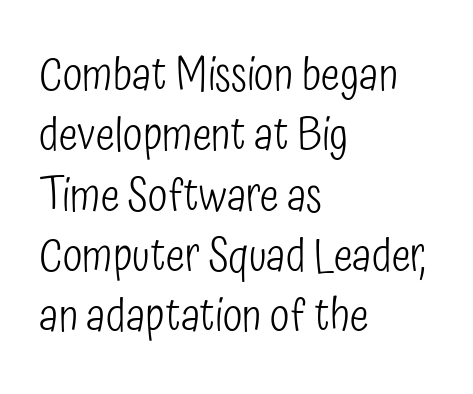
Rows of type keep a routine distance in the vertical direction. Proportional: the letters do not fall into vertical columns. The face looks like a standard text weight, possibly lighter. Type without underlining.
